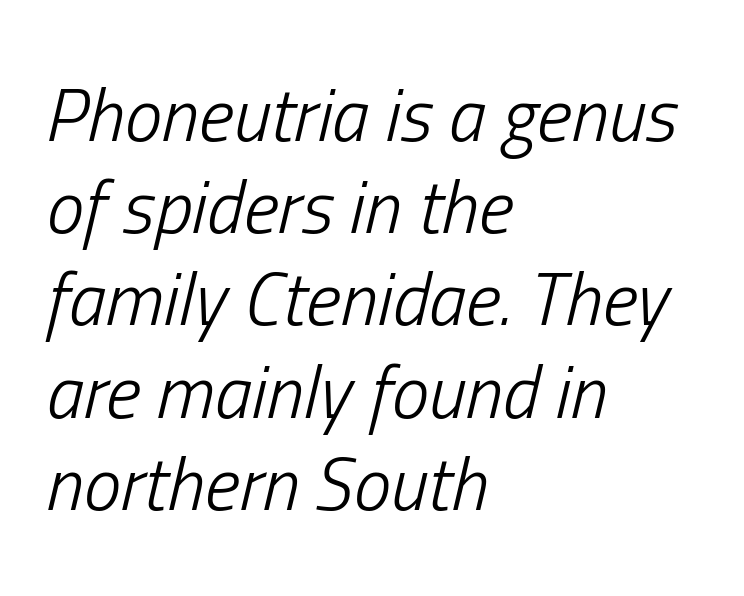
The image shows 75 px light, condensed type, italic (leaning right); set left-aligned, line spacing 1.23x, normal letter spacing, not underlined; low stroke contrast and a medium x-height.
